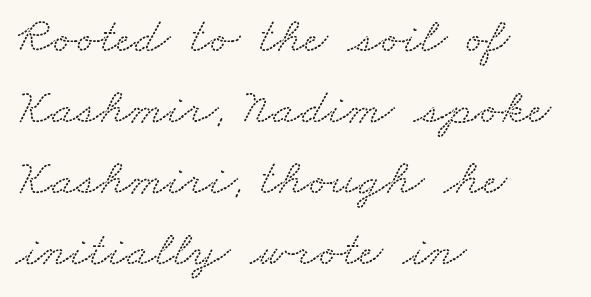
The image shows 51 px wide serif type; set left-aligned, normal line spacing (1.39x), normal letter spacing, not underlined; low stroke contrast and a small x-height.
